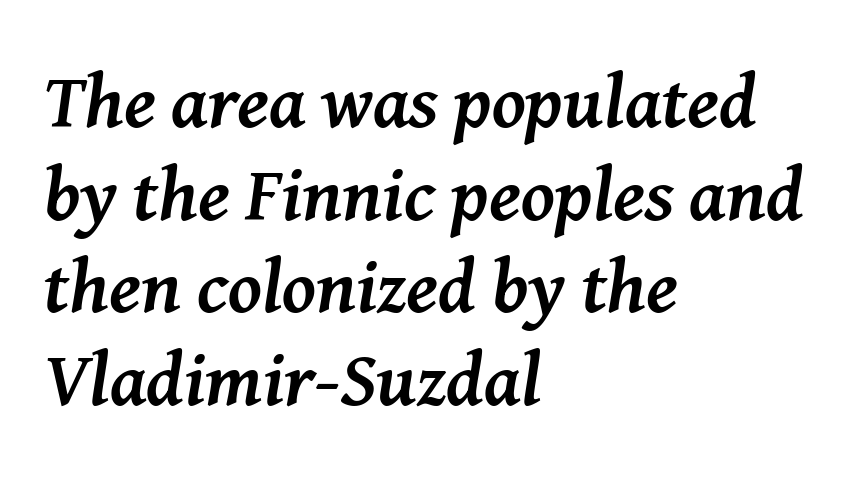
Q: Is the text bold? A: Yes.
Q: Is the text italic (slanted)? A: Yes, it leans right by about 8 degrees.
Q: Is the typeface a serif or a sans-serif typeface? A: Serif.
Q: Is the text underlined? A: No.
Q: How is the paragraph aligned? A: Left-aligned.
Q: Is the spacing between letters normal or unusually wide? A: Normal.
Q: Width (condensed, normal, or wide)? A: Normal.
Q: Stroke contrast? A: Medium.
Q: x-height? A: Medium.
Q: Monospaced? A: No.
